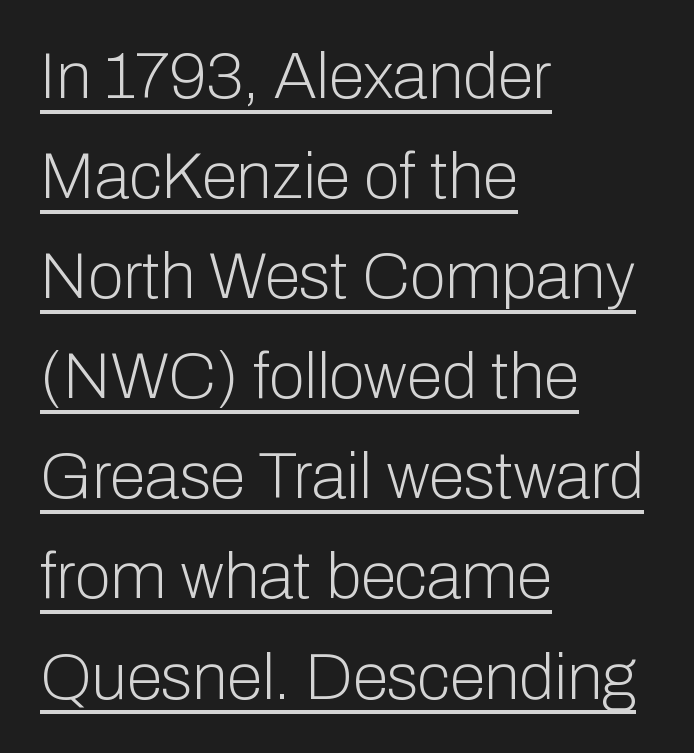
The typesetting does not lean heavy: it is not bold. Nothing sits at the stroke ends, so this counts as sans-serif. Each word holds together tightly as a unit, with standard inter-letter gaps. The vertical gap from one line to the next is medium.
